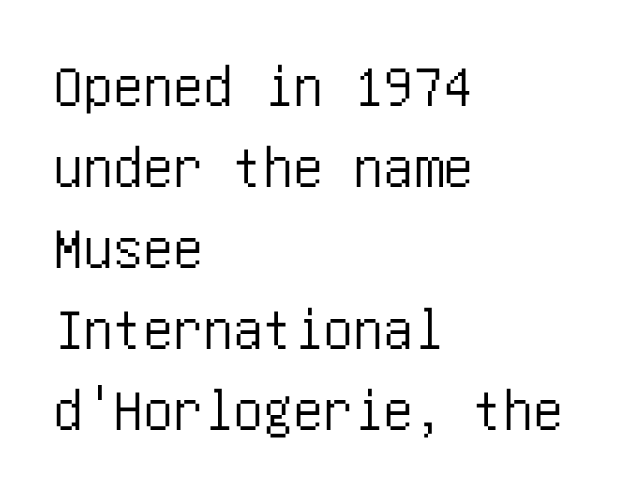
If you drew a line through each stem, it would be perfectly vertical. Descenders are the only things crossing below the line. Are there feet on the stems? There aren't — it's a sans. The gaps between neighbouring characters are ordinary and unremarkable. The leading is moderate, giving the passage an even texture. All the whitespace from short lines collects on the right.
